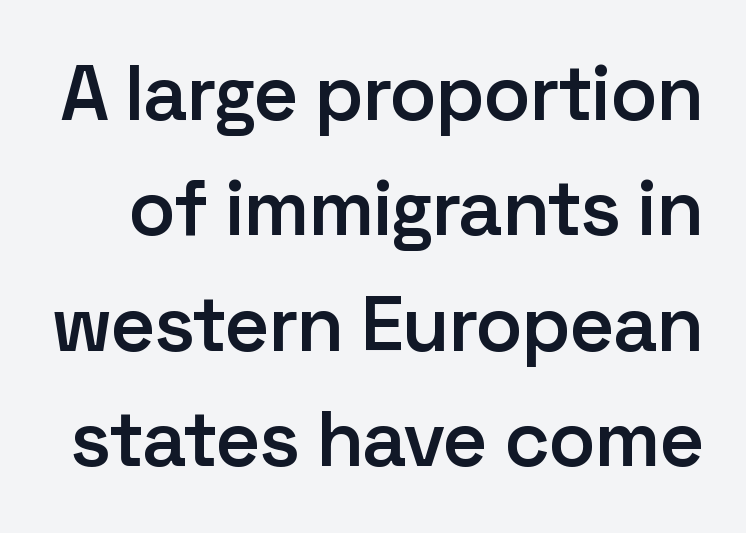
The image shows 78 px semibold sans-serif type, upright; set normal line spacing (1.48x), normal letter spacing, not underlined; low stroke contrast and a medium x-height.
